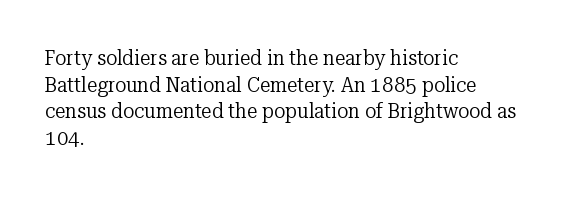
{"italic": "no", "bold": "no", "underline": "no", "align": "left", "line_spacing": "normal", "line_spacing_ratio": 1.27, "letter_spacing": "normal", "letter_spacing_em": 0.0, "glyph_px": 21}
